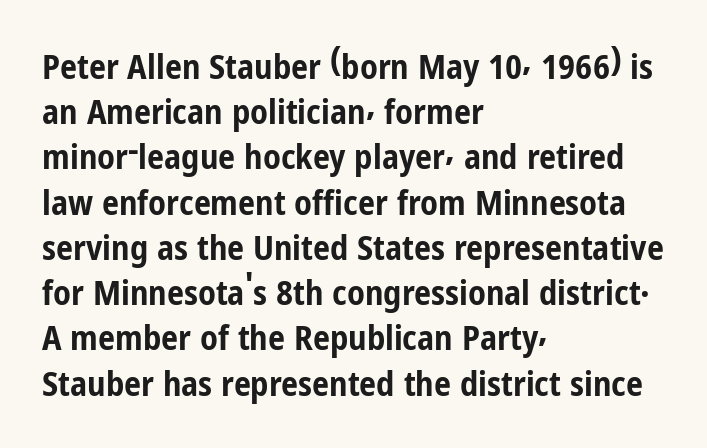
Caption: multi-line text, flush left, ragged right. The gap between lines stays unmarked. Baseline-to-baseline distance is the conventional proportion of letter height. The type is set solid horizontally, with unmodified tracking. Font category for this specimen: sans-serif. These words are printed bold, with thick strokes throughout.
